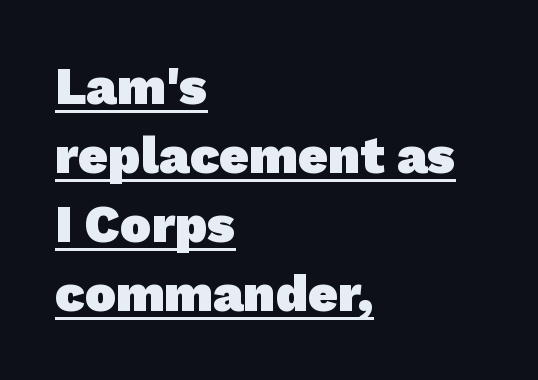
Q: Is the text bold? A: Yes.
Q: Is the typeface a serif or a sans-serif typeface? A: Sans-serif.
Q: Is the text underlined? A: Yes.
Q: How is the paragraph aligned? A: Left-aligned.
Q: Is the spacing between letters normal or unusually wide? A: Normal.
Q: Is the spacing between lines tight, normal or loose? A: Normal.
Q: Width (condensed, normal, or wide)? A: Normal.
Q: Stroke contrast? A: Low.
Q: x-height? A: Medium.
Q: Monospaced? A: No.
